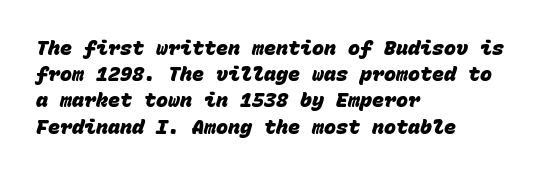
Q: Is the text bold? A: Yes.
Q: Is the text underlined? A: No.
Q: How is the paragraph aligned? A: Left-aligned.
Q: Is the spacing between letters normal or unusually wide? A: Normal.
Q: Is the spacing between lines tight, normal or loose? A: Normal.
